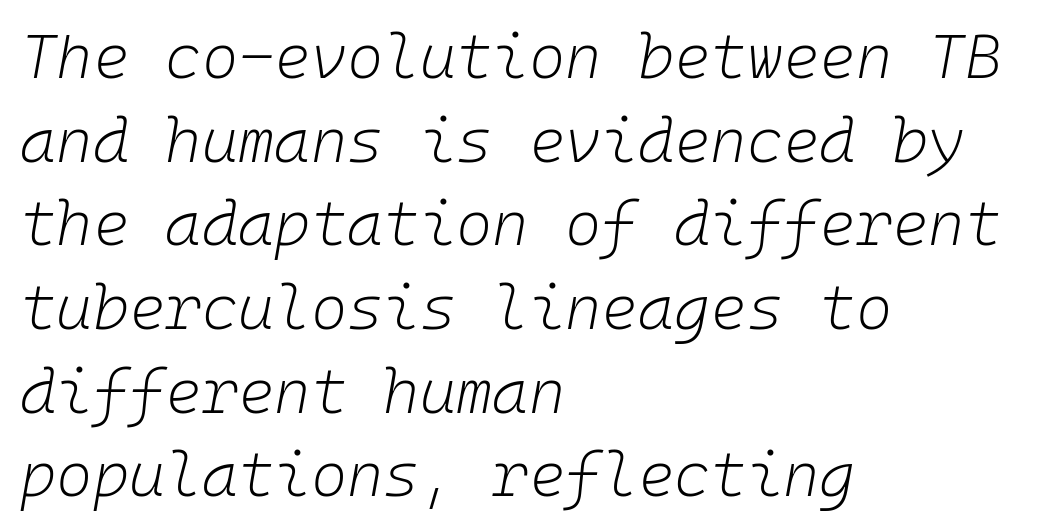
The image shows 62 px light type, italic (leaning right), monospaced; set left-aligned, normal line spacing (1.35x), normal letter spacing, not underlined; low stroke contrast and a medium x-height.
